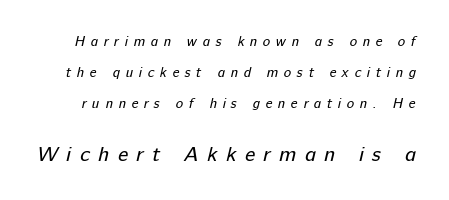
The vertical gap from one line to the next is large. Spacing between characters has been opened up far beyond the box default. Think standard paragraph weight, or any step lighter than that. No word sits above an underline.
